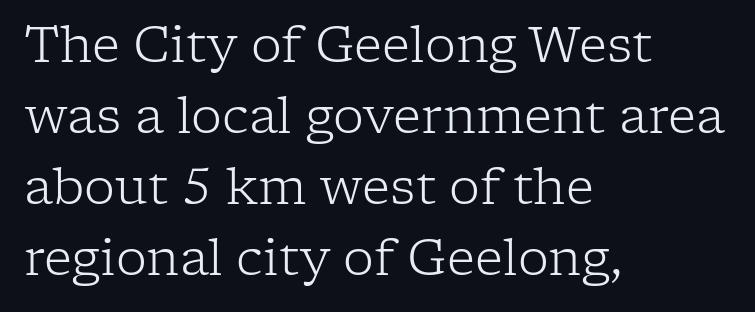
The image shows 49 px light serif type, upright; set left-aligned, normal line spacing (1.45x), normal letter spacing, not underlined; low stroke contrast and a medium x-height.
